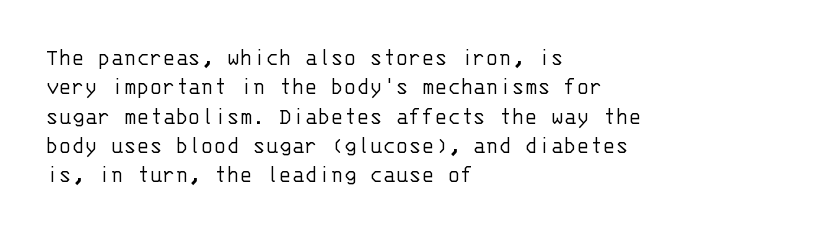
The image shows 24 px text type, upright; set left-aligned, line spacing 1.22x, normal letter spacing, not underlined.
